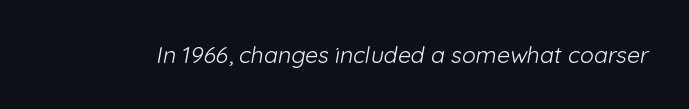
{"bold": "no", "underline": "no", "letter_spacing": "normal", "letter_spacing_em": 0.0, "glyph_px": 23}
